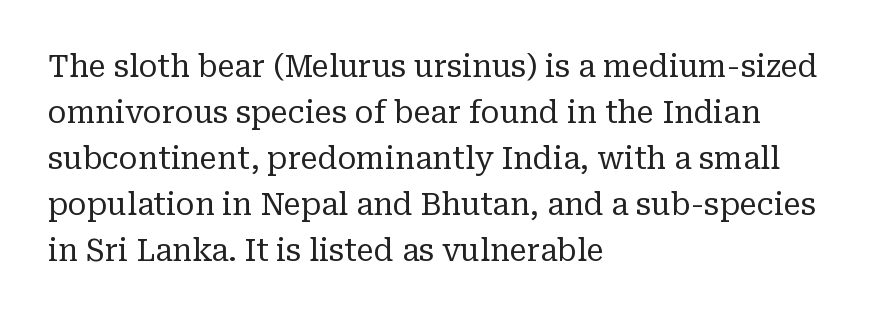
The image shows 31 px regular-weight serif type, upright; set left-aligned, normal line spacing (1.48x), normal letter spacing, not underlined; low stroke contrast and a medium x-height.
